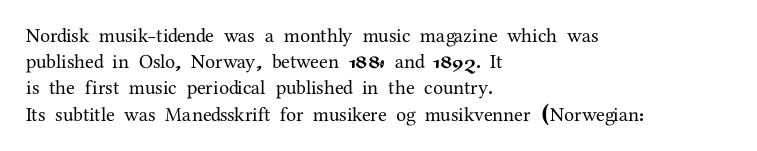
The image shows 20 px text type, upright; set left-aligned, normal line spacing (1.31x), normal letter spacing, not underlined.
